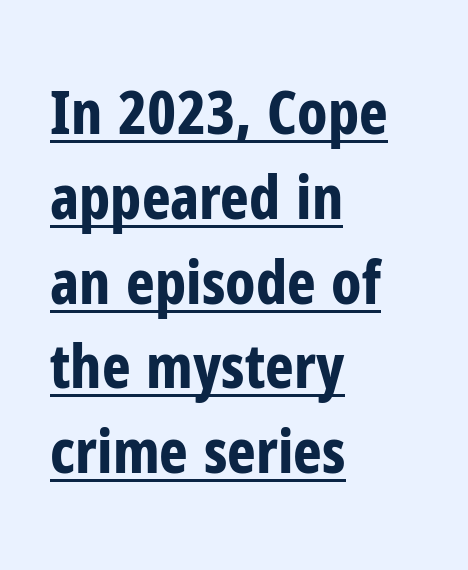
Q: Is the text bold? A: Yes.
Q: Is the text italic (slanted)? A: No, it is upright.
Q: Is the typeface a serif or a sans-serif typeface? A: Sans-serif.
Q: Is the text underlined? A: Yes.
Q: How is the paragraph aligned? A: Left-aligned.
Q: Is the spacing between letters normal or unusually wide? A: Normal.
Q: Is the spacing between lines tight, normal or loose? A: Normal.
Q: Width (condensed, normal, or wide)? A: Condensed.
Q: Stroke contrast? A: Low.
Q: x-height? A: Medium.
Q: Monospaced? A: No.
